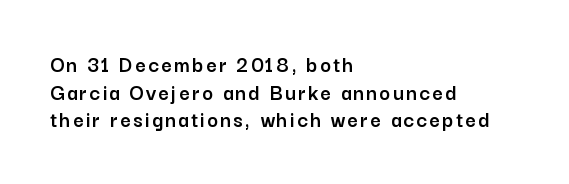
{"italic": "no", "underline": "no", "align": "left", "line_spacing_ratio": 1.2, "glyph_px": 23}
